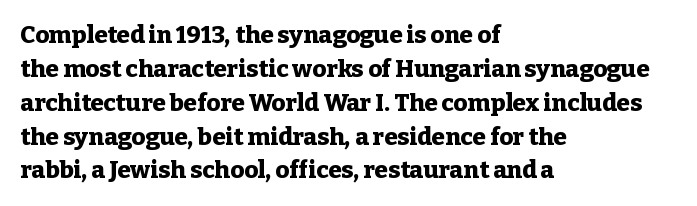
The image shows 24 px bold type, upright; set left-aligned, normal line spacing (1.41x), normal letter spacing, not underlined.
